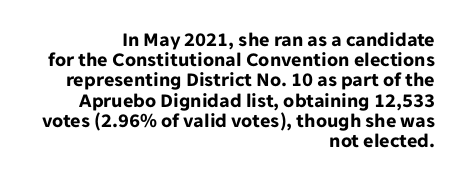
{"italic": "no", "bold": "yes", "underline": "no", "align": "right", "line_spacing": "tight", "line_spacing_ratio": 1.01, "letter_spacing": "normal", "letter_spacing_em": 0.0, "glyph_px": 20}
